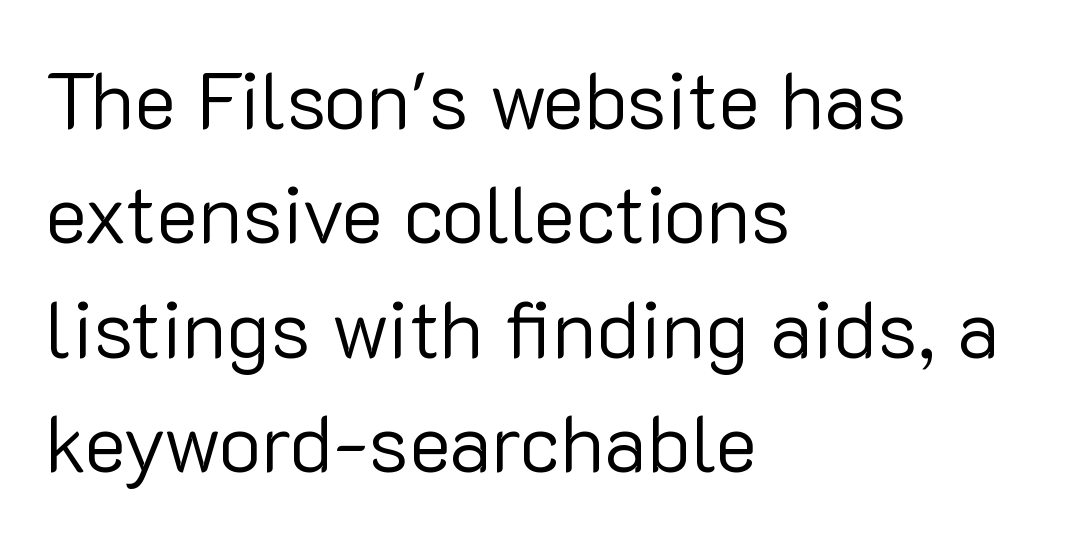
The image shows 80 px regular-weight sans-serif type, upright; set left-aligned, normal line spacing (1.43x), normal letter spacing, not underlined; low stroke contrast and a medium x-height.
